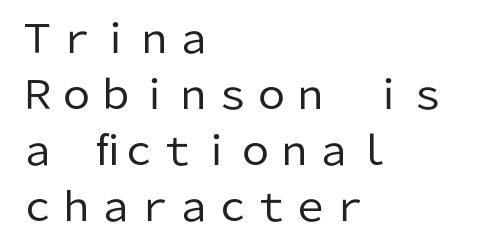
Q: Is the text bold? A: No.
Q: Is the text italic (slanted)? A: No, it is upright.
Q: Is the typeface a serif or a sans-serif typeface? A: Sans-serif.
Q: Is the text underlined? A: No.
Q: How is the paragraph aligned? A: Left-aligned.
Q: Is the spacing between letters normal or unusually wide? A: Normal.
Q: Is the spacing between lines tight, normal or loose? A: Normal.
Q: Width (condensed, normal, or wide)? A: Normal.
Q: Stroke contrast? A: Low.
Q: x-height? A: Medium.
Q: Monospaced? A: No.
